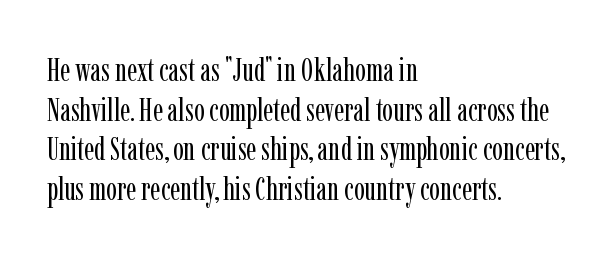
This sample has the flowing, uneven cadence of proportional lettering. Short and long lines alike share a common starting point at left. The axis of the letterforms is exactly vertical. The horizontal fit of the characters is conventional and even.
